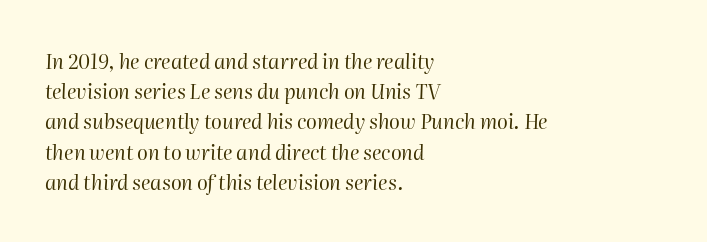
{"italic": "yes", "lean": "right", "slant_degrees": 2, "bold": "no", "underline": "no", "align": "left", "line_spacing": "normal", "line_spacing_ratio": 1.51, "letter_spacing": "normal", "letter_spacing_em": 0.0, "glyph_px": 20}
